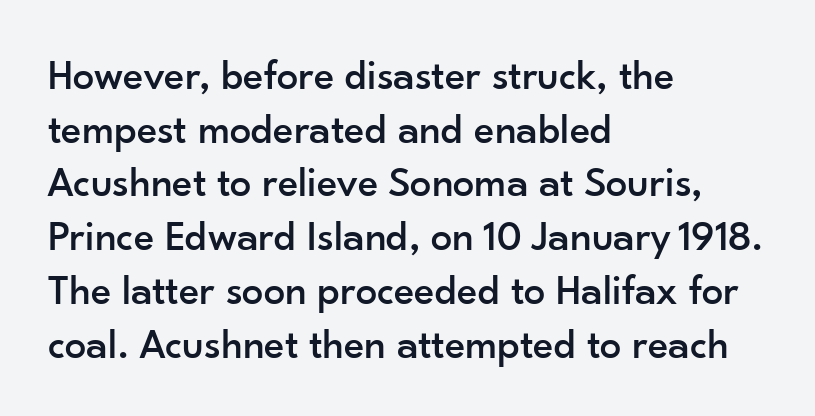
The string is rendered with underlining switched off. Character widths vary here, with narrow letters taking less room than wide ones. Students, observe: this is what conventionally led text looks like. You can tell it's not italic because the verticals are truly vertical.
